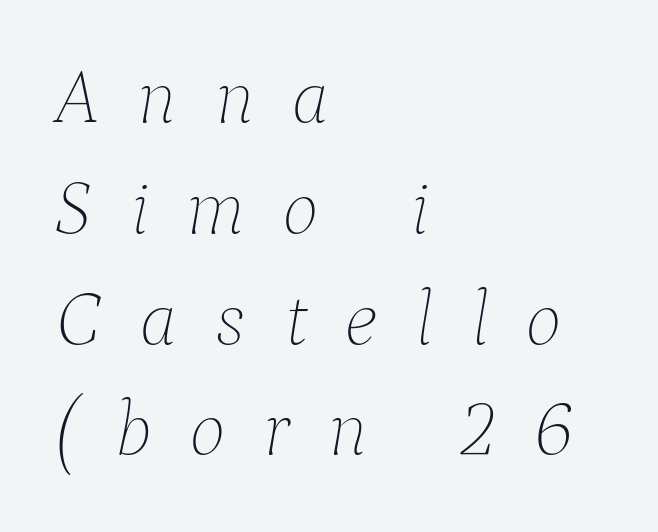
The image shows 78 px thin type, italic (leaning right); set left-aligned, normal line spacing (1.42x), unusually wide letter spacing (+0.47 em), not underlined; low stroke contrast and a medium x-height.
